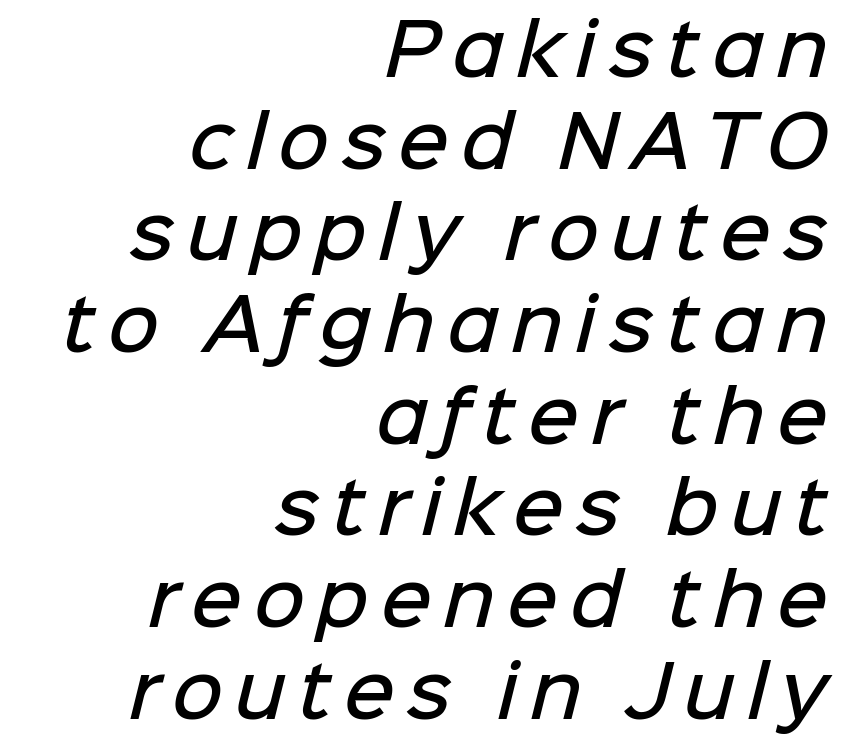
{"serif": "no", "bold": "semi", "weight": "semibold", "width": "normal", "stroke_contrast": "low", "x_height": "medium", "monospaced": "no", "underline": "no", "align": "right", "line_spacing": "normal", "line_spacing_ratio": 1.31, "glyph_px": 70}
